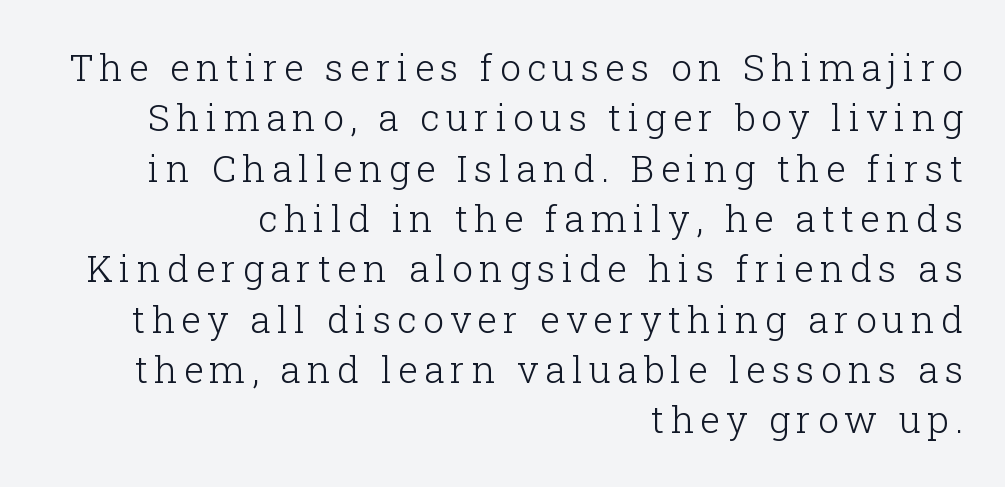
The image shows 37 px light serif type, upright; set right-aligned, normal line spacing (1.36x), not underlined; low stroke contrast and a medium x-height.
